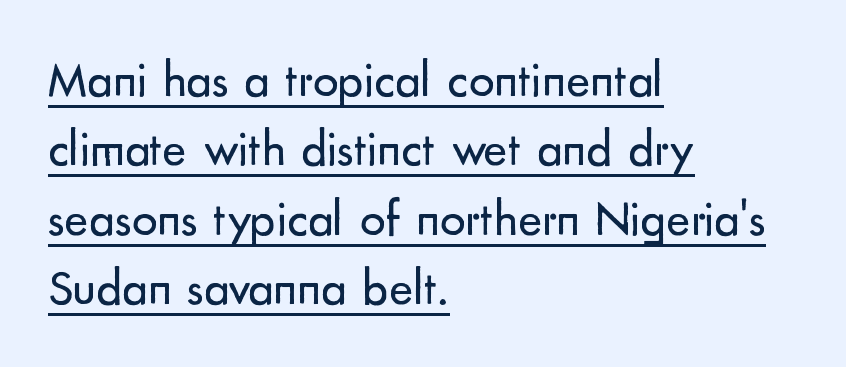
The image shows 51 px regular-weight sans-serif type, upright; set left-aligned, normal line spacing (1.36x), normal letter spacing, underlined; low stroke contrast and a small x-height.
